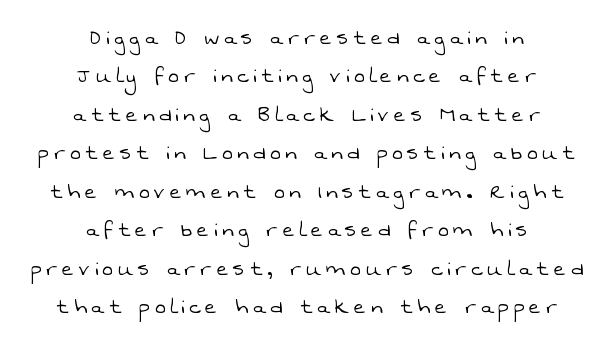
The rendering inserts visible extra space after every character. Nobody drew a line under any word here. These lines sit exactly where default settings would place them. Caption: multi-line text, centered on the measure.
